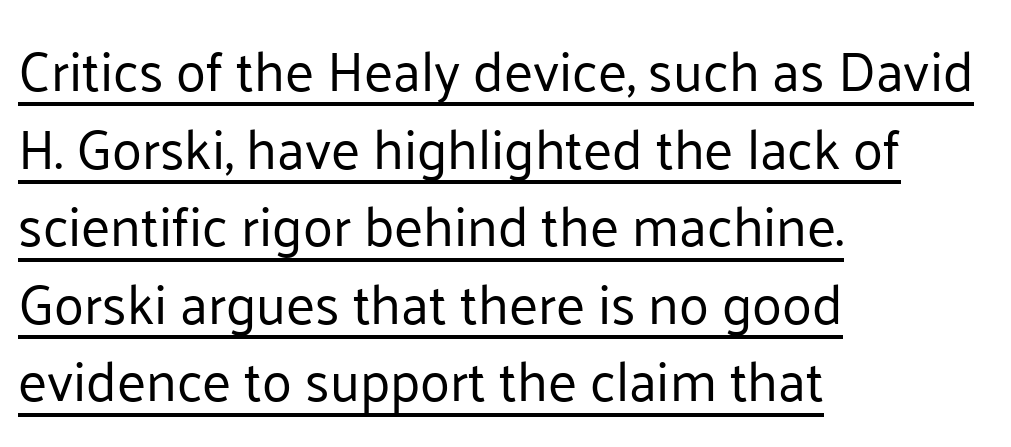
{"serif": "no", "italic": "no", "bold": "no", "weight": "regular", "width": "normal", "stroke_contrast": "low", "x_height": "medium", "monospaced": "no", "underline": "yes", "align": "left", "line_spacing": "normal", "line_spacing_ratio": 1.41, "letter_spacing": "normal", "letter_spacing_em": 0.0, "glyph_px": 55}
